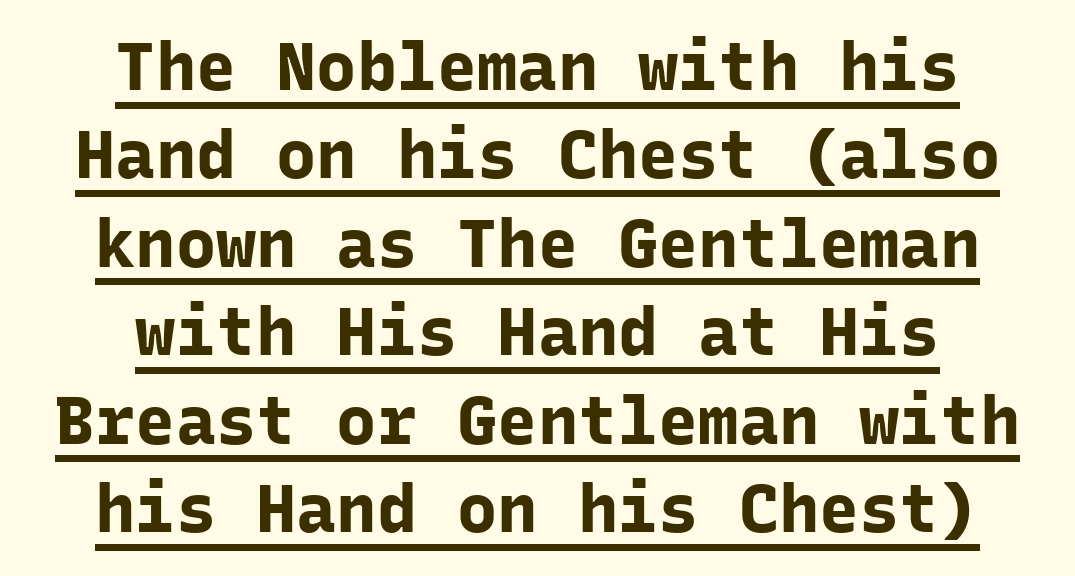
Is there an underline? Yes — a line sits under the letters. Think of a typewriter: that constant character pitch is what you see here. A student would call this center alignment; a typographer would say set centered. Successive baselines arrive at the customary interval. Does the type have serifs? No, each stem ends abruptly. The letters stand straight up with perfectly vertical stems.
